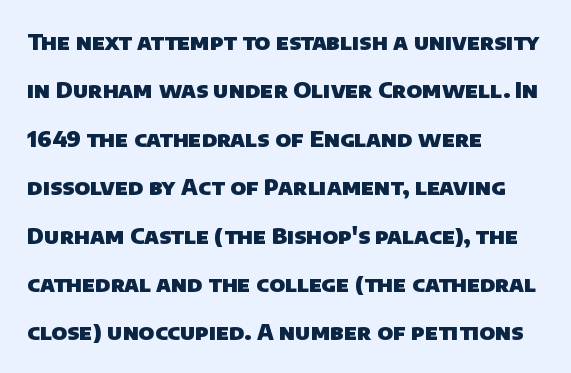
The image shows 22 px bold type; set left-aligned, loose line spacing (2.2x), normal letter spacing, not underlined.
